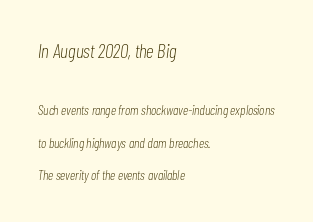
The image shows 20 px text type, italic (leaning right); set left-aligned, loose line spacing (2.34x), normal letter spacing, not underlined; the first (top) block is 1.43x larger.
